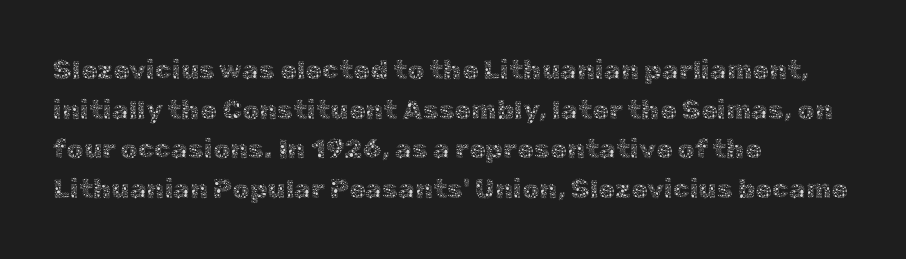
Q: Is the text bold? A: No.
Q: Is the text italic (slanted)? A: No, it is upright.
Q: Is the text underlined? A: No.
Q: How is the paragraph aligned? A: Left-aligned.
Q: Is the spacing between letters normal or unusually wide? A: Normal.
Q: Is the spacing between lines tight, normal or loose? A: Normal.
